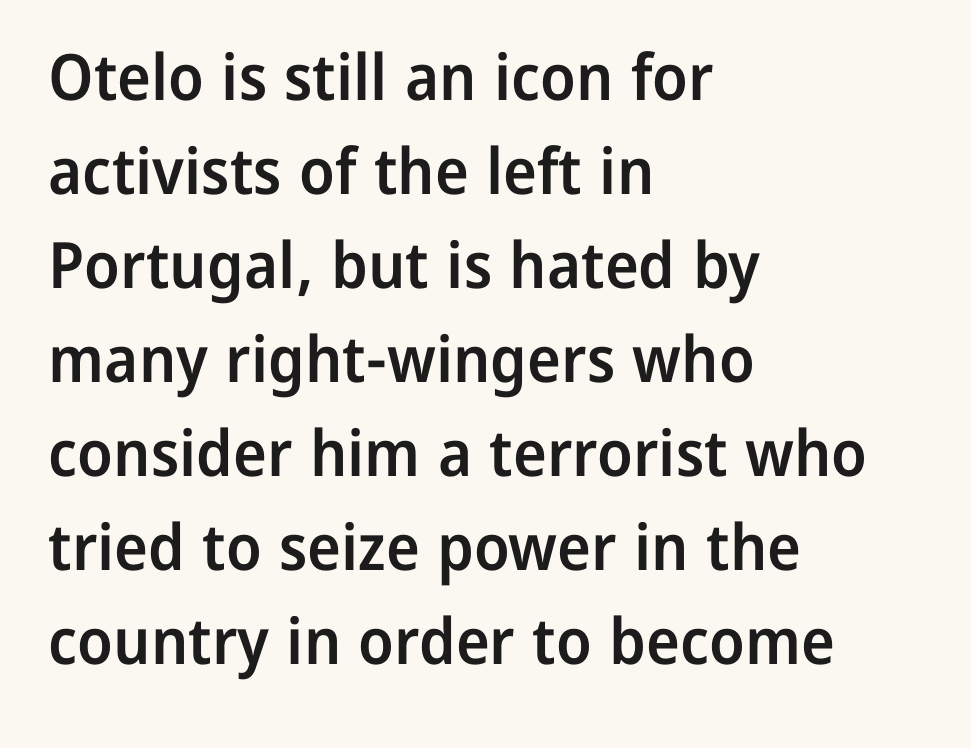
Q: Is the text bold? A: Semi-bold.
Q: Is the text italic (slanted)? A: No, it is upright.
Q: Is the typeface a serif or a sans-serif typeface? A: Sans-serif.
Q: Is the text underlined? A: No.
Q: How is the paragraph aligned? A: Left-aligned.
Q: Is the spacing between letters normal or unusually wide? A: Normal.
Q: Is the spacing between lines tight, normal or loose? A: Normal.
Q: Width (condensed, normal, or wide)? A: Normal.
Q: Stroke contrast? A: Low.
Q: x-height? A: Medium.
Q: Monospaced? A: No.
